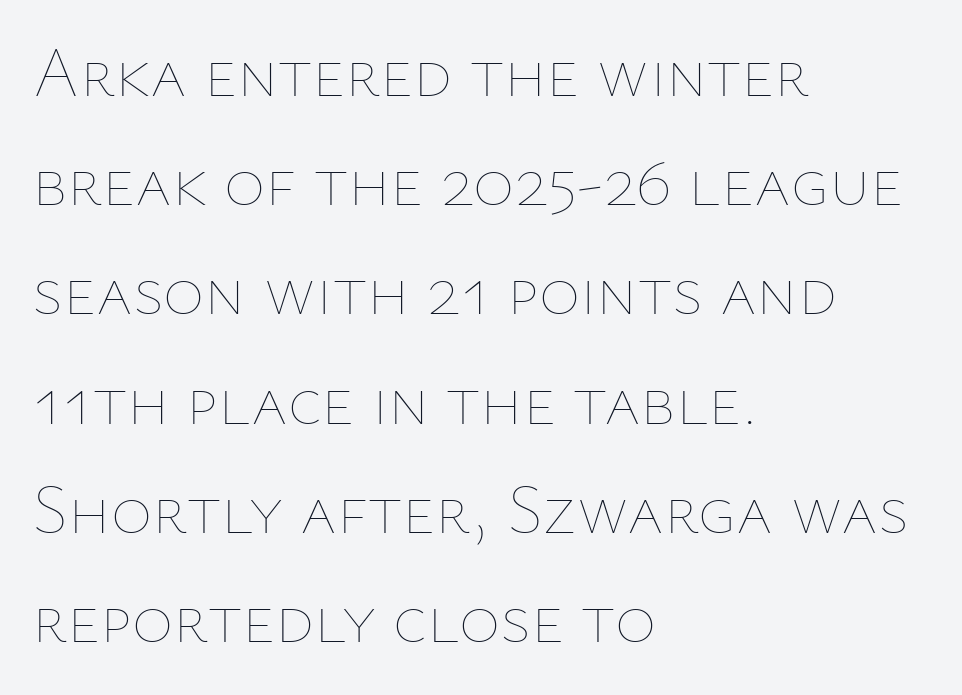
Q: Is the text bold? A: No.
Q: Is the text italic (slanted)? A: No, it is upright.
Q: Is the text underlined? A: No.
Q: How is the paragraph aligned? A: Left-aligned.
Q: Is the spacing between letters normal or unusually wide? A: Normal.
Q: Is the spacing between lines tight, normal or loose? A: Normal.
Q: Width (condensed, normal, or wide)? A: Normal.
Q: Stroke contrast? A: Low.
Q: x-height? A: Medium.
Q: Monospaced? A: No.
